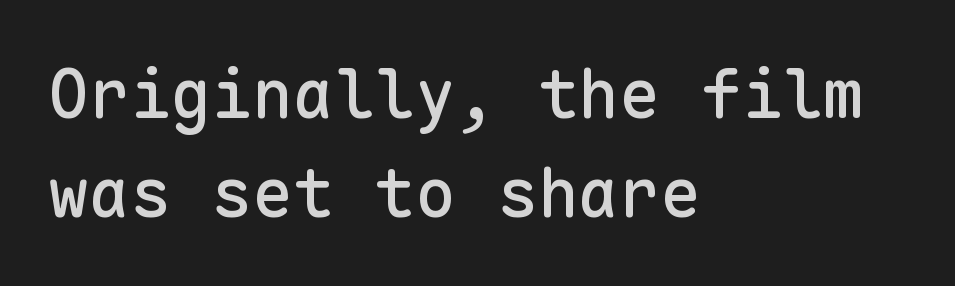
{"serif": "no", "italic": "no", "width": "normal", "stroke_contrast": "low", "x_height": "medium", "monospaced": "yes", "underline": "no", "align": "left", "line_spacing": "normal", "line_spacing_ratio": 1.45, "letter_spacing": "normal", "letter_spacing_em": 0.0, "glyph_px": 68}
